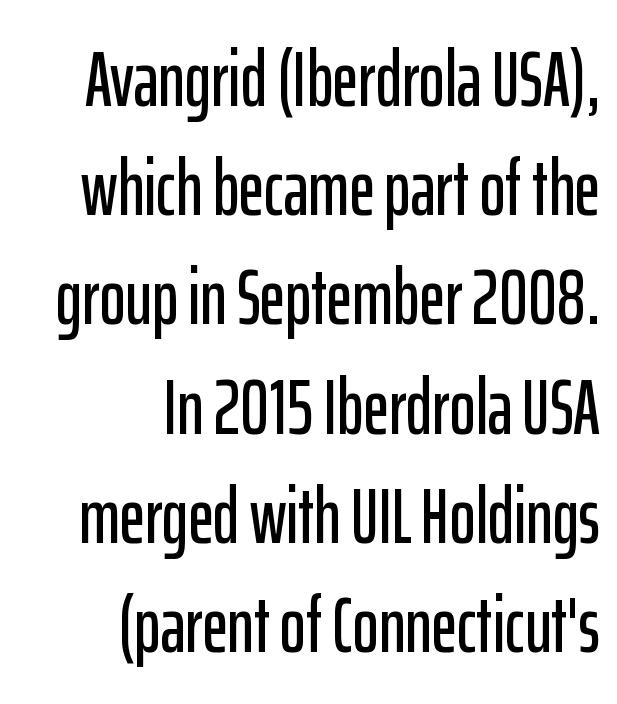
Every stem runs plumb, perpendicular to the baseline. Letterform terminals end flat and unadorned throughout the passage. Every row of glyphs terminates at an identical x-position on the right. Regarding leading, the lines here are spaced in the standard way. Each letter keeps its own natural width here, so spacing adapts to shape. Inter-character spacing is left at the font's built-in metrics.
